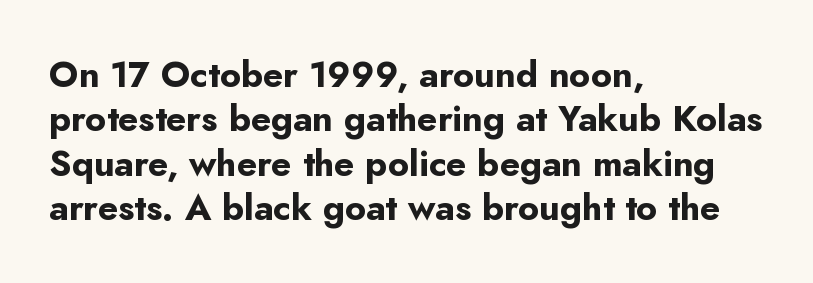
Q: Is the text bold? A: Yes.
Q: Is the text italic (slanted)? A: No, it is upright.
Q: Is the typeface a serif or a sans-serif typeface? A: Sans-serif.
Q: Is the text underlined? A: No.
Q: How is the paragraph aligned? A: Left-aligned.
Q: Is the spacing between letters normal or unusually wide? A: Normal.
Q: Width (condensed, normal, or wide)? A: Normal.
Q: Stroke contrast? A: Low.
Q: x-height? A: Small.
Q: Monospaced? A: No.
